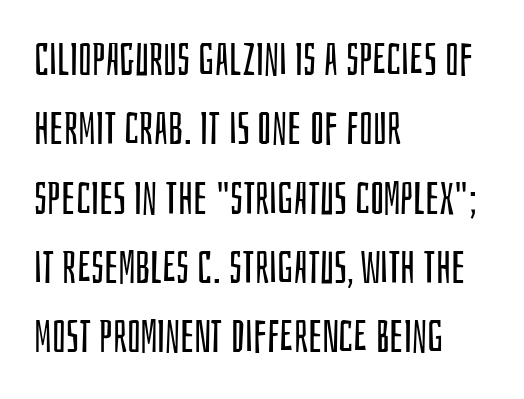
A roman cut, with each character standing at attention. Casual observation: everything's shoved over to the left. Type style note: lacks serifs. Nothing unusual about the tracking: characters are spaced as the font intends. Note the varied advance widths — an 'i' is clearly narrower than an 'm'.
